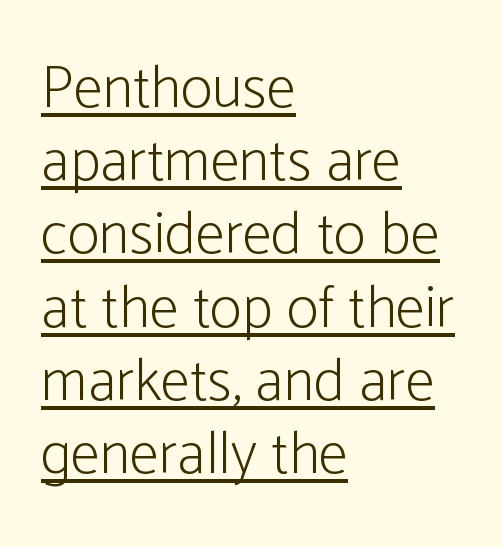
The image shows 60 px light, condensed sans-serif type, upright; set left-aligned, line spacing 1.22x, normal letter spacing, underlined; low stroke contrast and a medium x-height.
